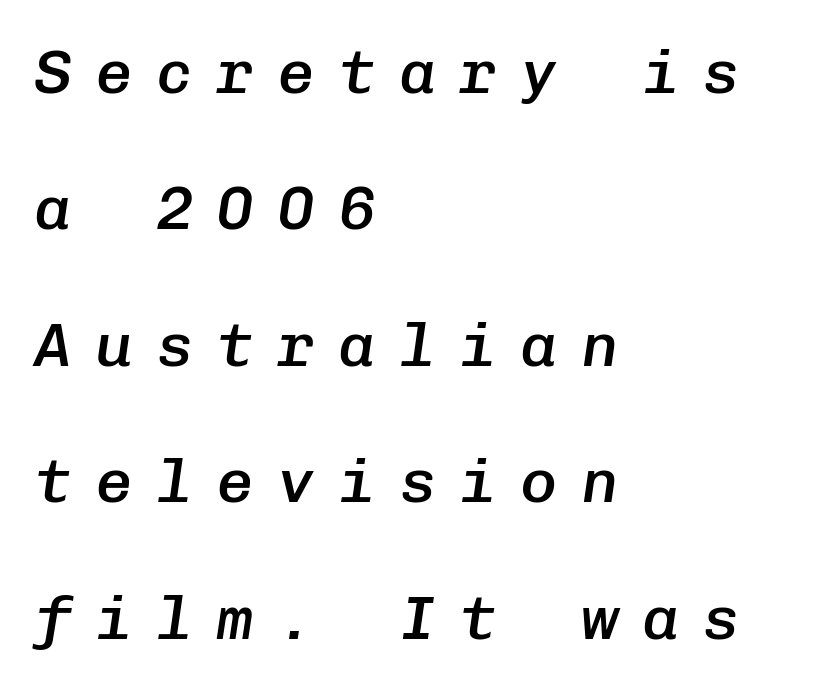
Q: Is the text bold? A: Semi-bold.
Q: Is the text italic (slanted)? A: Yes, it leans right by about 8 degrees.
Q: Is the text underlined? A: No.
Q: How is the paragraph aligned? A: Left-aligned.
Q: Is the spacing between letters normal or unusually wide? A: Unusually wide.
Q: Is the spacing between lines tight, normal or loose? A: Loose.
Q: Width (condensed, normal, or wide)? A: Normal.
Q: Stroke contrast? A: Low.
Q: x-height? A: Medium.
Q: Monospaced? A: Yes.
